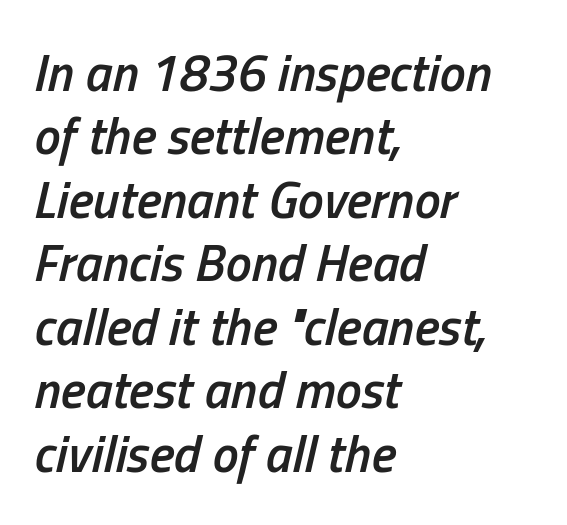
Q: Is the text bold? A: Semi-bold.
Q: Is the text italic (slanted)? A: Yes, it leans right by about 13 degrees.
Q: Is the text underlined? A: No.
Q: How is the paragraph aligned? A: Left-aligned.
Q: Is the spacing between letters normal or unusually wide? A: Normal.
Q: Width (condensed, normal, or wide)? A: Condensed.
Q: Stroke contrast? A: Low.
Q: x-height? A: Medium.
Q: Monospaced? A: No.
